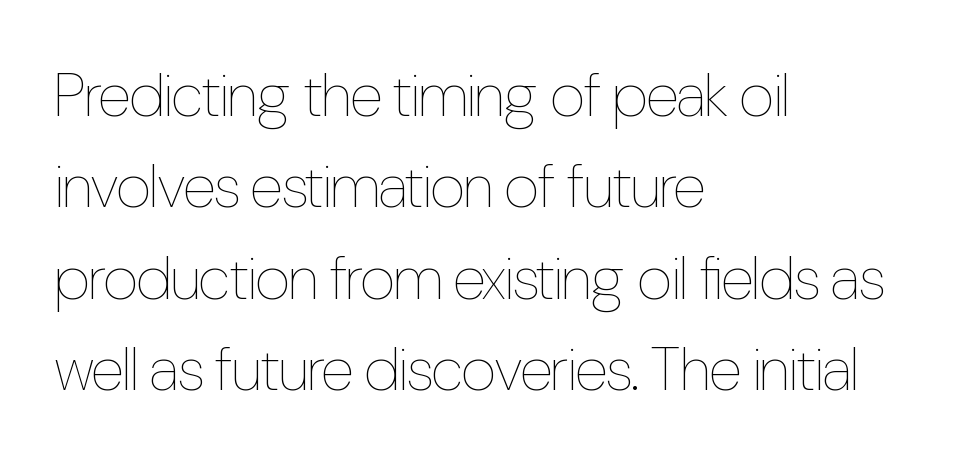
{"italic": "no", "bold": "no", "weight": "thin", "width": "condensed", "stroke_contrast": "low", "x_height": "medium", "monospaced": "no", "underline": "no", "align": "left", "line_spacing": "normal", "line_spacing_ratio": 1.5, "letter_spacing": "normal", "letter_spacing_em": 0.0, "glyph_px": 61}
